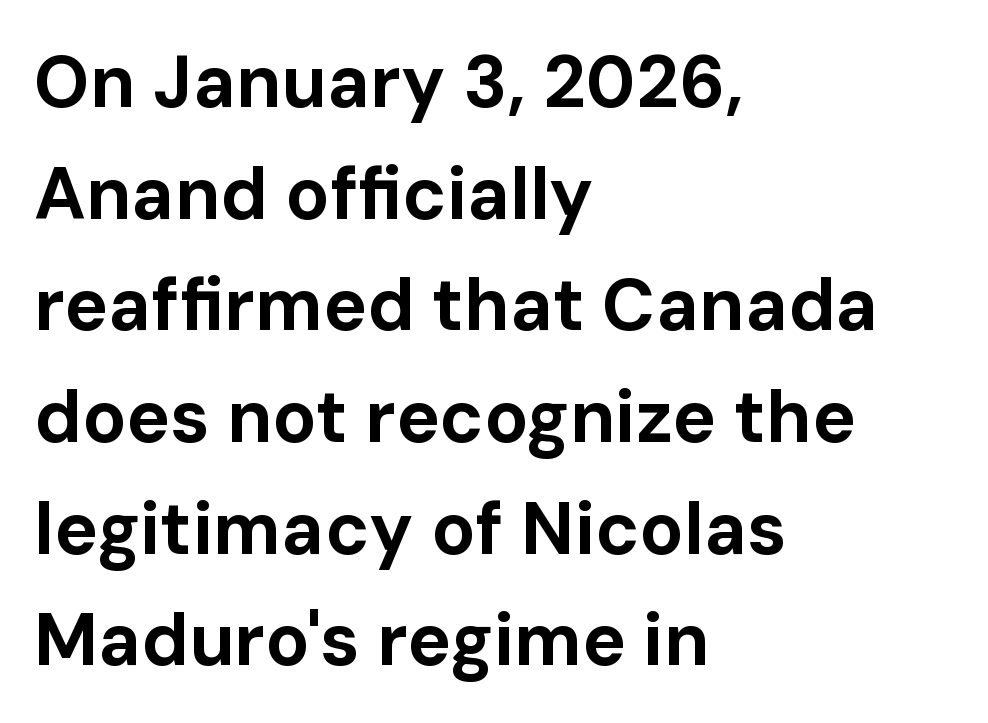
Q: Is the text bold? A: Yes.
Q: Is the text italic (slanted)? A: No, it is upright.
Q: Is the typeface a serif or a sans-serif typeface? A: Sans-serif.
Q: Is the text underlined? A: No.
Q: How is the paragraph aligned? A: Left-aligned.
Q: Is the spacing between letters normal or unusually wide? A: Normal.
Q: Is the spacing between lines tight, normal or loose? A: Normal.
Q: Width (condensed, normal, or wide)? A: Normal.
Q: Stroke contrast? A: Low.
Q: x-height? A: Medium.
Q: Monospaced? A: No.
